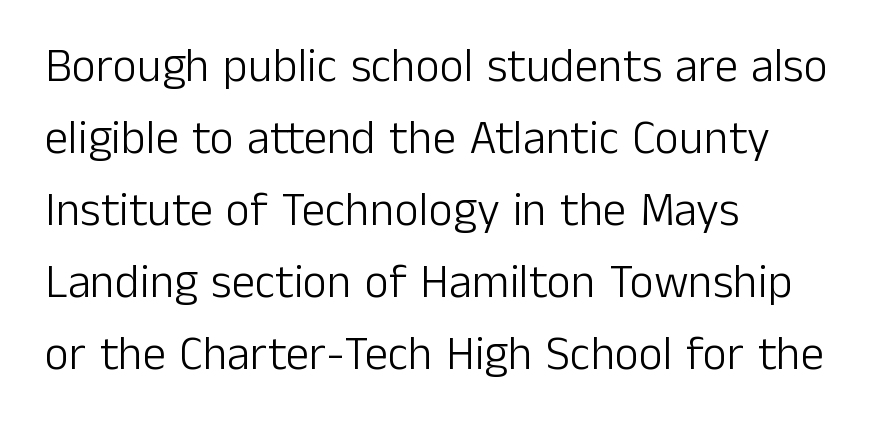
The face looks like a standard text weight, possibly lighter. The passage shown is typed in a proportional face where columns would drift. The space directly below the letters is spotless. Short and long lines alike share a common starting point at left. The space between consecutive lines is moderate.
